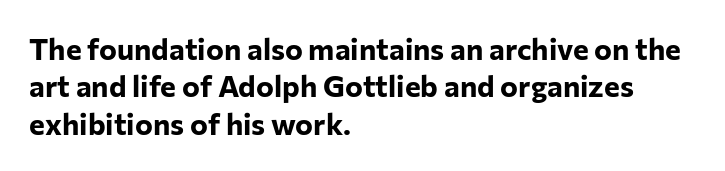
Q: Is the text bold? A: Yes.
Q: Is the text italic (slanted)? A: No, it is upright.
Q: Is the typeface a serif or a sans-serif typeface? A: Sans-serif.
Q: Is the text underlined? A: No.
Q: How is the paragraph aligned? A: Left-aligned.
Q: Is the spacing between letters normal or unusually wide? A: Normal.
Q: Is the spacing between lines tight, normal or loose? A: Normal.
Q: Width (condensed, normal, or wide)? A: Normal.
Q: Stroke contrast? A: Low.
Q: x-height? A: Medium.
Q: Monospaced? A: No.
